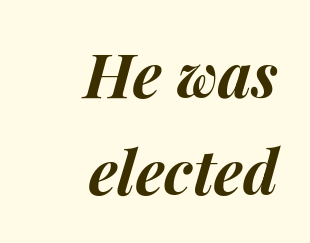
Q: Is the text bold? A: Yes.
Q: Is the text italic (slanted)? A: Yes, it leans right by about 14 degrees.
Q: Is the text underlined? A: No.
Q: How is the paragraph aligned? A: Right-aligned.
Q: Is the spacing between letters normal or unusually wide? A: Normal.
Q: Is the spacing between lines tight, normal or loose? A: Normal.
Q: Width (condensed, normal, or wide)? A: Normal.
Q: Stroke contrast? A: Medium.
Q: x-height? A: Medium.
Q: Monospaced? A: No.
